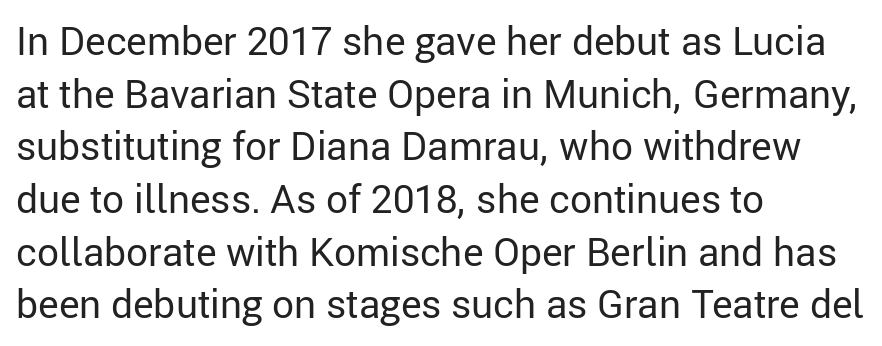
Q: Is the text bold? A: No.
Q: Is the text italic (slanted)? A: No, it is upright.
Q: Is the typeface a serif or a sans-serif typeface? A: Sans-serif.
Q: Is the text underlined? A: No.
Q: How is the paragraph aligned? A: Left-aligned.
Q: Is the spacing between letters normal or unusually wide? A: Normal.
Q: Is the spacing between lines tight, normal or loose? A: Normal.
Q: Width (condensed, normal, or wide)? A: Normal.
Q: Stroke contrast? A: Low.
Q: x-height? A: Medium.
Q: Monospaced? A: No.
